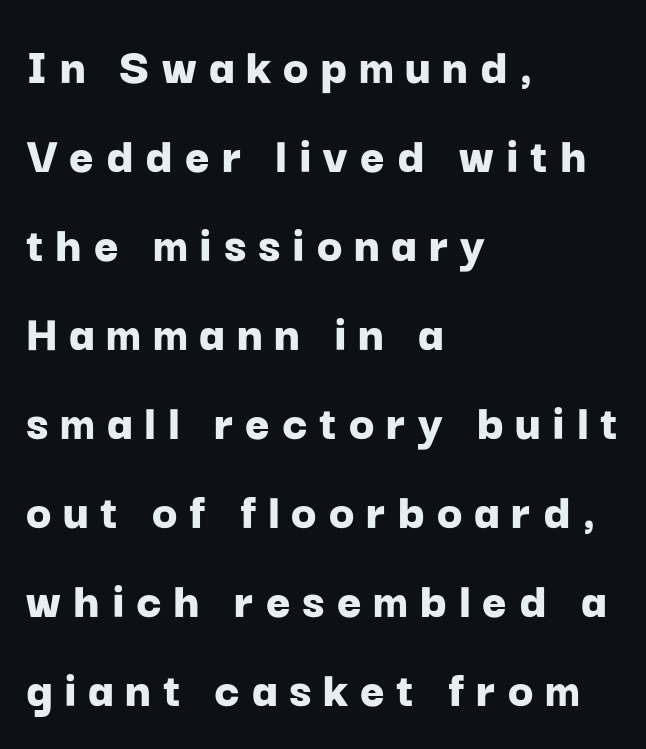
Q: Is the text bold? A: Yes.
Q: Is the text italic (slanted)? A: No, it is upright.
Q: Is the typeface a serif or a sans-serif typeface? A: Sans-serif.
Q: Is the text underlined? A: No.
Q: How is the paragraph aligned? A: Left-aligned.
Q: Is the spacing between letters normal or unusually wide? A: Unusually wide.
Q: Is the spacing between lines tight, normal or loose? A: Normal.
Q: Width (condensed, normal, or wide)? A: Normal.
Q: Stroke contrast? A: Low.
Q: x-height? A: Medium.
Q: Monospaced? A: No.
